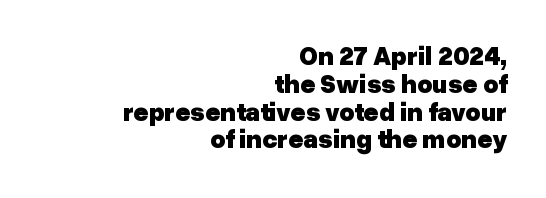
The horizontal fit of the characters is conventional and even. Bold? Absolutely — the strokes are thick and heavy. This sample uses an upright cut, with every glyph sitting square on the baseline. Horizontal alignment here is rightward, an uncommon choice for prose. Bare-footed words on every line. This sample trades vertical openness for compactness between lines.
